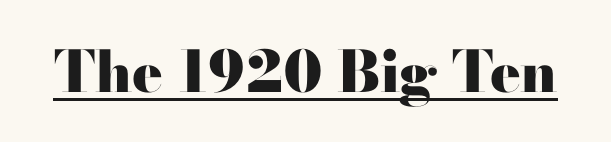
The image shows 57 px heavy, wide serif type, upright; set normal letter spacing, underlined; high stroke contrast and a small x-height.
